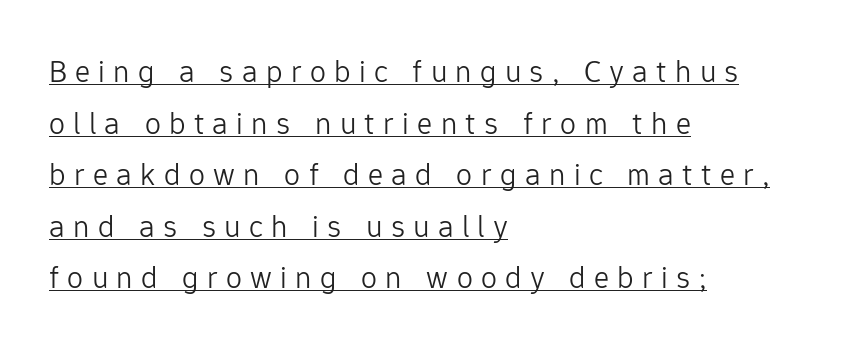
{"serif": "no", "italic": "no", "bold": "no", "weight": "light", "width": "normal", "stroke_contrast": "low", "x_height": "medium", "monospaced": "no", "underline": "yes", "align": "left", "line_spacing": "normal", "line_spacing_ratio": 1.61, "letter_spacing": "wide", "letter_spacing_em": 0.26, "glyph_px": 32}
